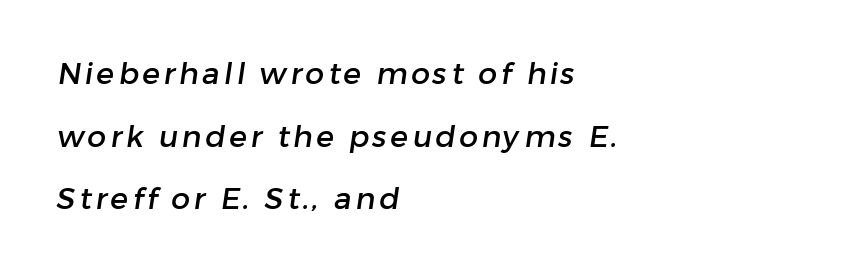
The image shows 30 px sans-serif type; set left-aligned, loose line spacing (2.09x), not underlined; low stroke contrast and a medium x-height.
